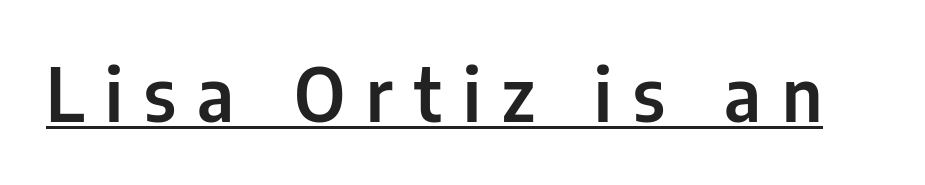
Each letter keeps its own natural width here, so spacing adapts to shape. The lettering is marked with a stroke running underneath it. Does the type have serifs? No, each stem ends abruptly. Italic? Not at all — the glyphs are vertical.
